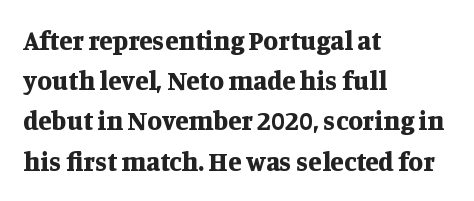
The image shows 27 px bold type, upright; set left-aligned, normal line spacing (1.49x), normal letter spacing, not underlined.
